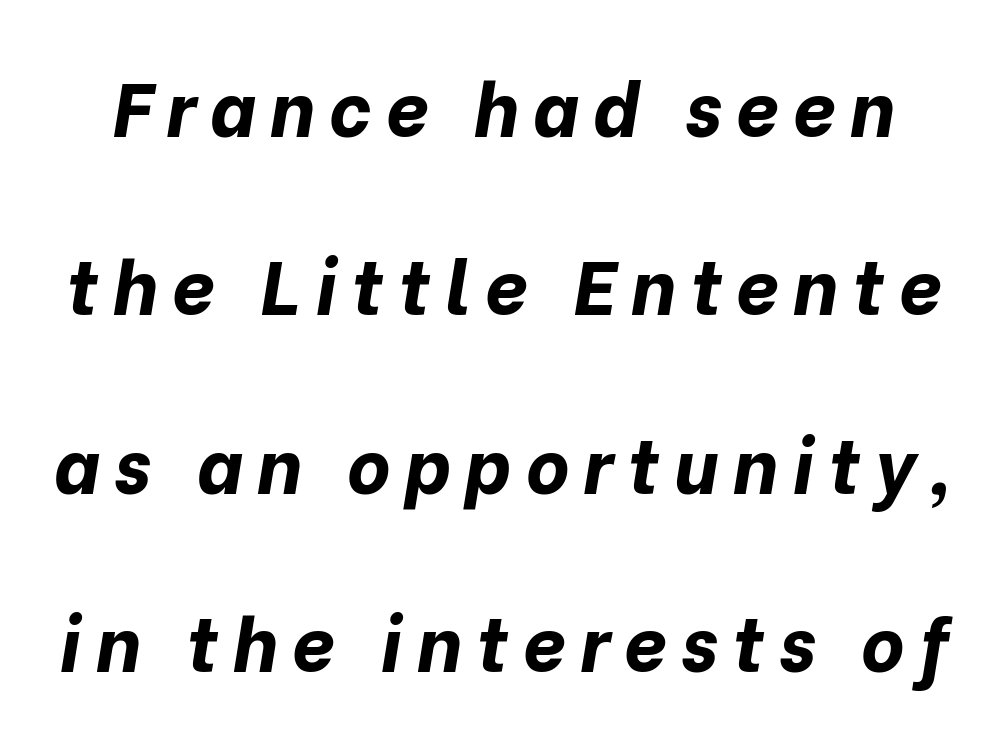
There's an unmistakable incline to the writing here. Horizontal bands of white between lines are thick stripes. Words float on clear page, feet unadorned. This sample has the flowing, uneven cadence of proportional lettering.
